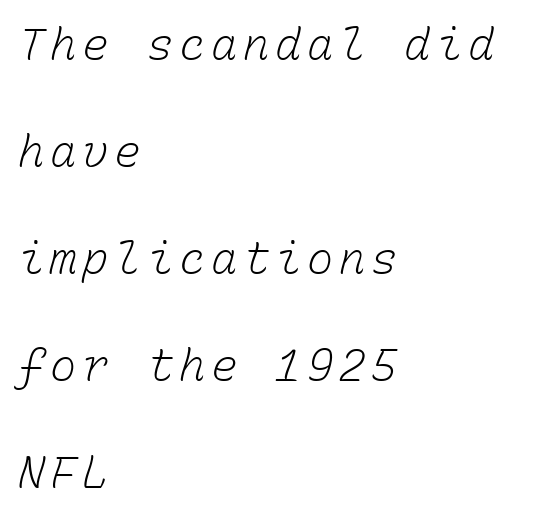
{"bold": "no", "weight": "light", "width": "normal", "stroke_contrast": "low", "x_height": "medium", "monospaced": "yes", "underline": "no", "align": "left", "line_spacing": "loose", "line_spacing_ratio": 2.43, "glyph_px": 44}
